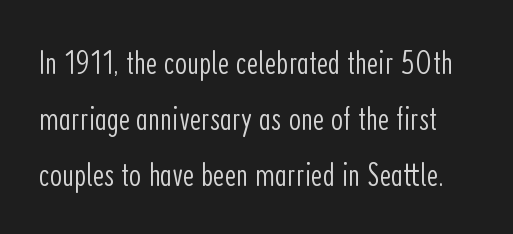
Q: Is the text bold? A: No.
Q: Is the text italic (slanted)? A: No, it is upright.
Q: Is the typeface a serif or a sans-serif typeface? A: Sans-serif.
Q: Is the text underlined? A: No.
Q: Is the spacing between letters normal or unusually wide? A: Normal.
Q: Is the spacing between lines tight, normal or loose? A: Normal.
Q: Width (condensed, normal, or wide)? A: Condensed.
Q: Stroke contrast? A: Low.
Q: x-height? A: Medium.
Q: Monospaced? A: No.
